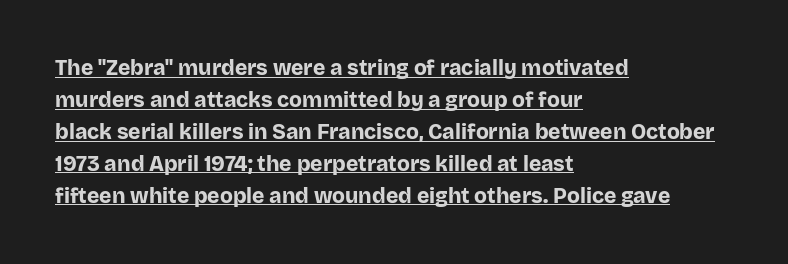
The image shows 21 px bold type, upright; set left-aligned, normal line spacing (1.52x), normal letter spacing, underlined.
